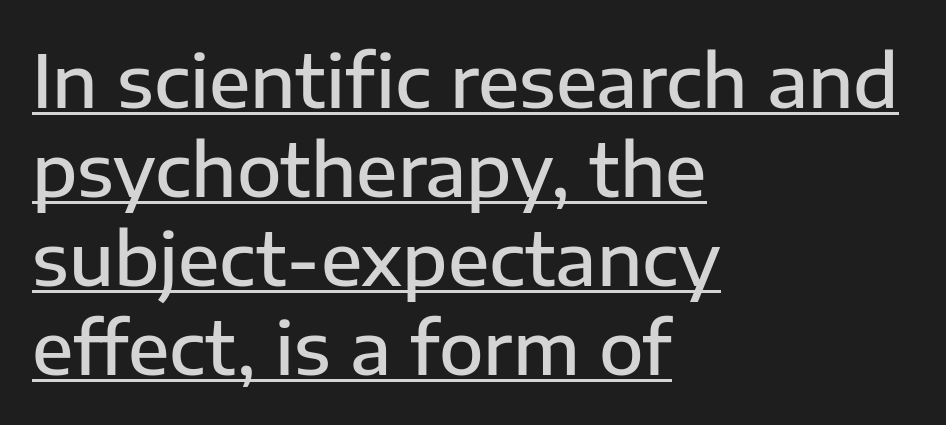
The image shows 73 px semibold sans-serif type, upright; set left-aligned, line spacing 1.22x, normal letter spacing, underlined; low stroke contrast and a medium x-height.
